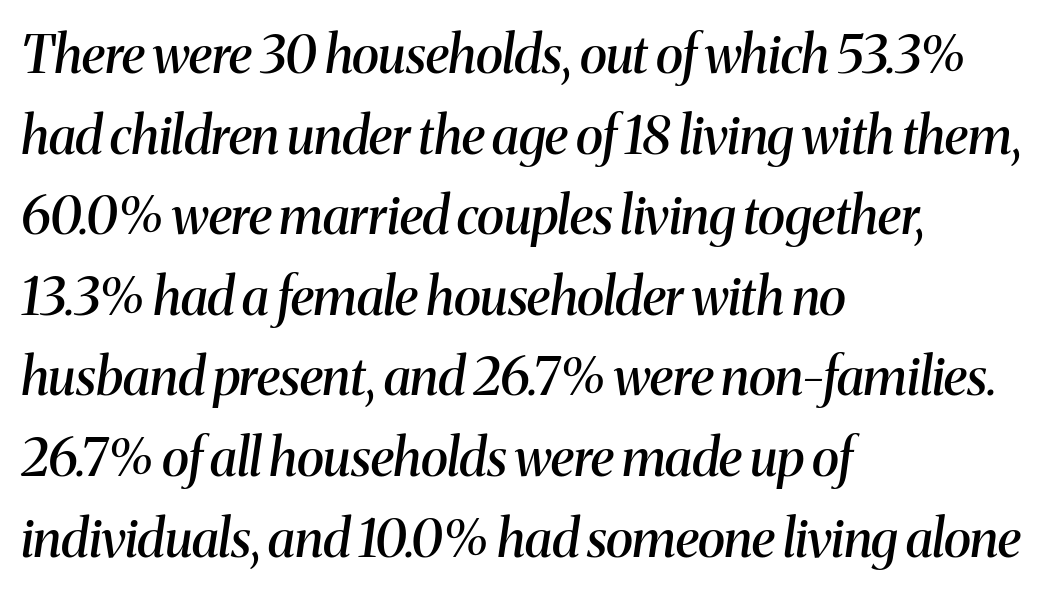
The ragged edge is on the right, which tells us the setting is flush left. Words float on clear page, feet unadorned. A typesetter would call this leading conventional body-copy spacing. Designer's note — italics engaged. Proportional: the letters do not fall into vertical columns. Each letter's strokes conclude with small projecting serifs.
